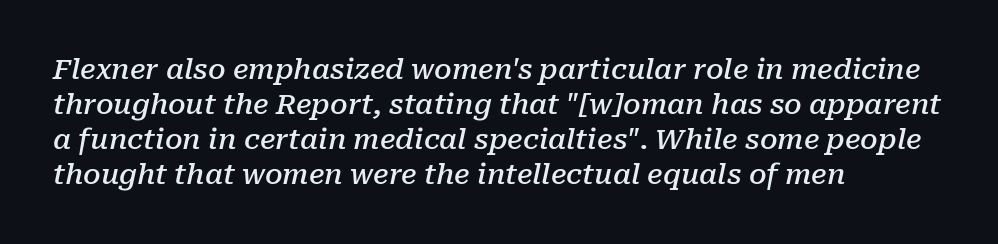
Q: Is the text bold? A: Semi-bold.
Q: Is the text italic (slanted)? A: Yes, it leans right by about 10 degrees.
Q: Is the typeface a serif or a sans-serif typeface? A: Serif.
Q: Is the text underlined? A: No.
Q: How is the paragraph aligned? A: Left-aligned.
Q: Is the spacing between letters normal or unusually wide? A: Normal.
Q: Is the spacing between lines tight, normal or loose? A: Normal.
Q: Width (condensed, normal, or wide)? A: Normal.
Q: Stroke contrast? A: Low.
Q: x-height? A: Medium.
Q: Monospaced? A: No.
